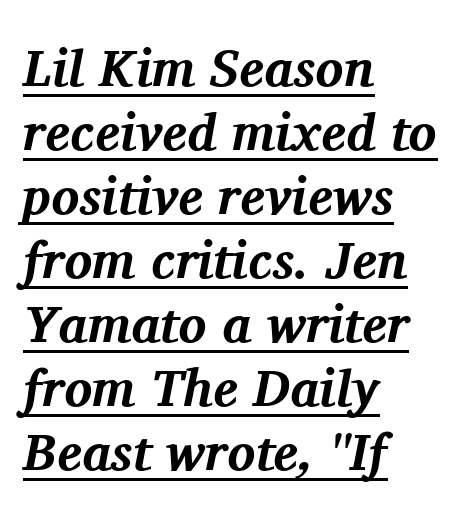
{"serif": "yes", "italic": "yes", "lean": "right", "slant_degrees": 11, "bold": "yes", "weight": "bold", "width": "normal", "stroke_contrast": "medium", "x_height": "medium", "monospaced": "no", "underline": "yes", "align": "left", "line_spacing_ratio": 1.23, "letter_spacing": "normal", "letter_spacing_em": 0.0, "glyph_px": 52}
